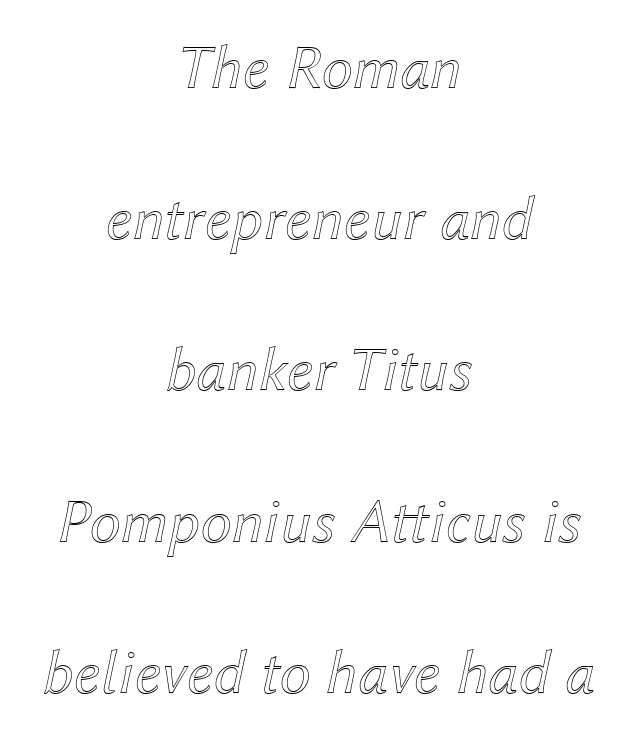
The image shows 63 px text type, italic (leaning right); set centered, loose line spacing (2.4x), normal letter spacing, not underlined; a medium x-height.
